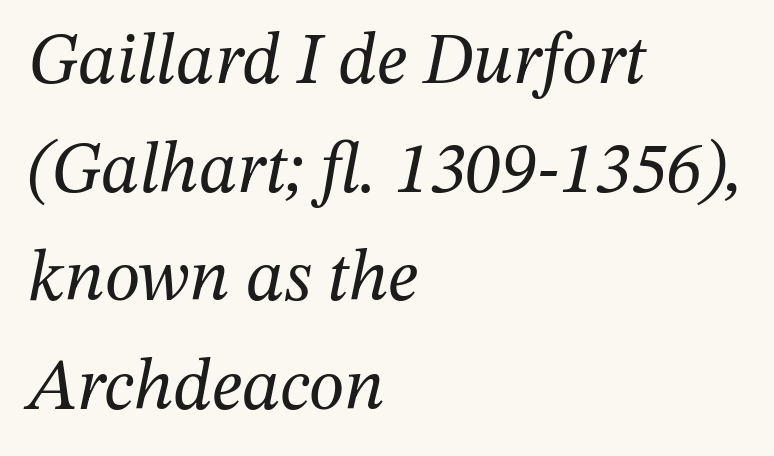
The image shows 72 px regular-weight serif type, italic (leaning right); set left-aligned, normal line spacing (1.51x), normal letter spacing, not underlined; medium stroke contrast and a medium x-height.
